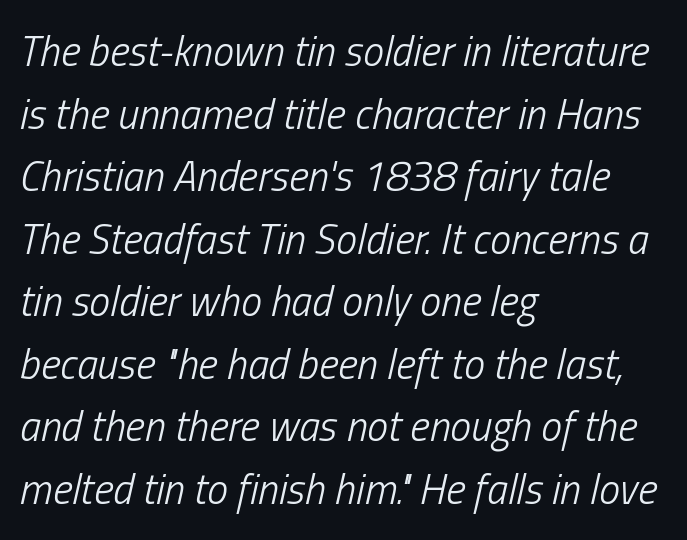
{"italic": "yes", "lean": "right", "slant_degrees": 13, "bold": "no", "weight": "light", "width": "condensed", "stroke_contrast": "low", "x_height": "medium", "monospaced": "no", "underline": "no", "align": "left", "line_spacing": "normal", "line_spacing_ratio": 1.49, "letter_spacing": "normal", "letter_spacing_em": 0.0, "glyph_px": 42}
